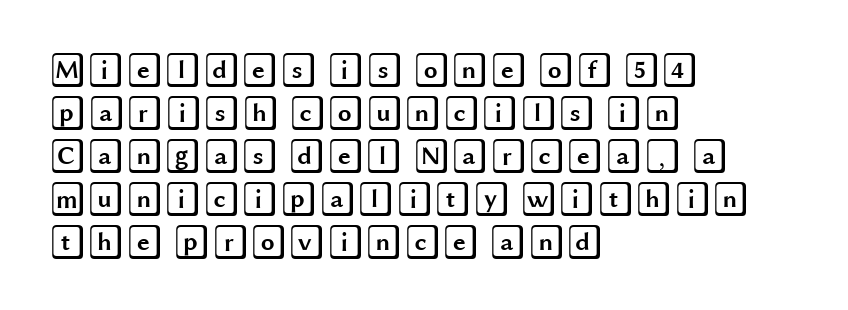
{"italic": "no", "width": "wide", "x_height": "large", "underline": "no", "align": "left", "line_spacing_ratio": 1.23, "letter_spacing": "normal", "letter_spacing_em": 0.0, "glyph_px": 35}
